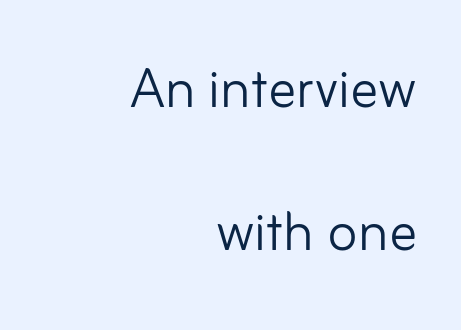
{"serif": "no", "italic": "no", "bold": "no", "weight": "light", "width": "normal", "stroke_contrast": "low", "x_height": "small", "monospaced": "no", "underline": "no", "align": "right", "line_spacing": "loose", "line_spacing_ratio": 2.05, "letter_spacing": "normal", "letter_spacing_em": 0.0, "glyph_px": 70}
